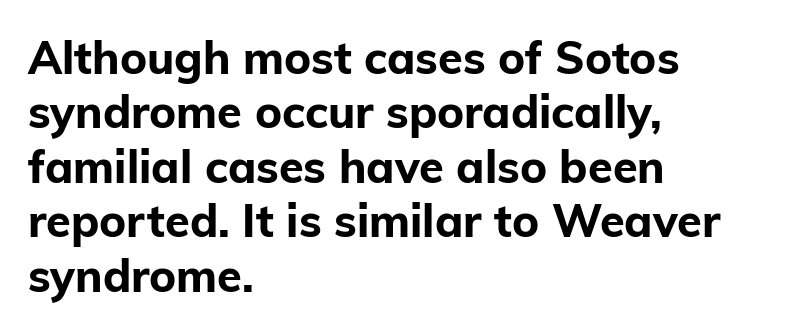
{"serif": "no", "italic": "no", "bold": "yes", "weight": "bold", "width": "normal", "stroke_contrast": "low", "x_height": "medium", "monospaced": "no", "underline": "no", "align": "left", "line_spacing_ratio": 1.21, "letter_spacing": "normal", "letter_spacing_em": 0.0, "glyph_px": 45}
